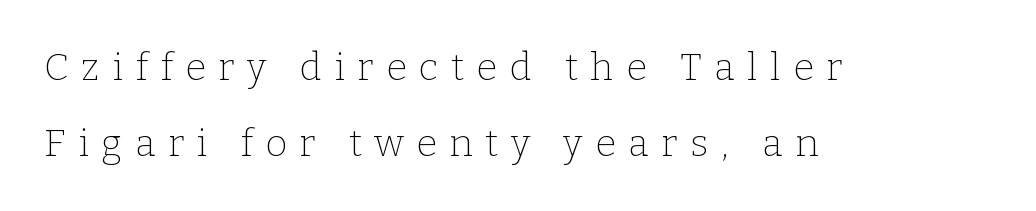
{"serif": "yes", "italic": "no", "bold": "no", "weight": "thin", "width": "normal", "stroke_contrast": "low", "x_height": "medium", "monospaced": "no", "underline": "no", "align": "left", "line_spacing": "loose", "line_spacing_ratio": 1.99, "letter_spacing": "wide", "letter_spacing_em": 0.33, "glyph_px": 38}
